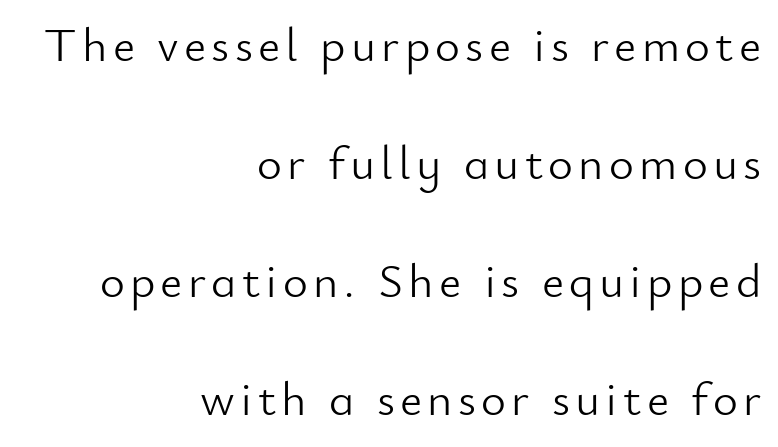
Q: Is the text bold? A: No.
Q: Is the text italic (slanted)? A: No, it is upright.
Q: Is the typeface a serif or a sans-serif typeface? A: Sans-serif.
Q: Is the text underlined? A: No.
Q: How is the paragraph aligned? A: Right-aligned.
Q: Is the spacing between lines tight, normal or loose? A: Loose.
Q: Width (condensed, normal, or wide)? A: Normal.
Q: Stroke contrast? A: Low.
Q: x-height? A: Small.
Q: Monospaced? A: No.
